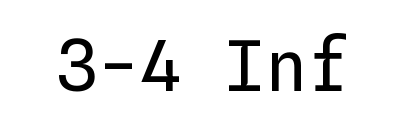
{"italic": "no", "bold": "no", "weight": "regular", "width": "normal", "stroke_contrast": "low", "x_height": "medium", "monospaced": "yes", "underline": "no", "letter_spacing": "normal", "letter_spacing_em": 0.0, "glyph_px": 70}
